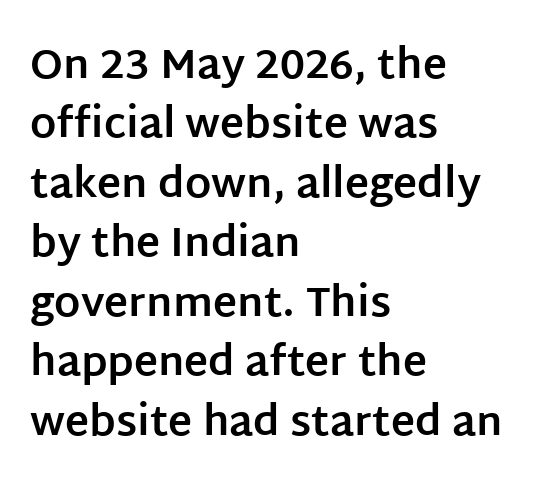
Q: Is the text bold? A: Yes.
Q: Is the text italic (slanted)? A: No, it is upright.
Q: Is the typeface a serif or a sans-serif typeface? A: Sans-serif.
Q: Is the text underlined? A: No.
Q: How is the paragraph aligned? A: Left-aligned.
Q: Is the spacing between letters normal or unusually wide? A: Normal.
Q: Is the spacing between lines tight, normal or loose? A: Normal.
Q: Width (condensed, normal, or wide)? A: Normal.
Q: Stroke contrast? A: Low.
Q: x-height? A: Large.
Q: Monospaced? A: No.
